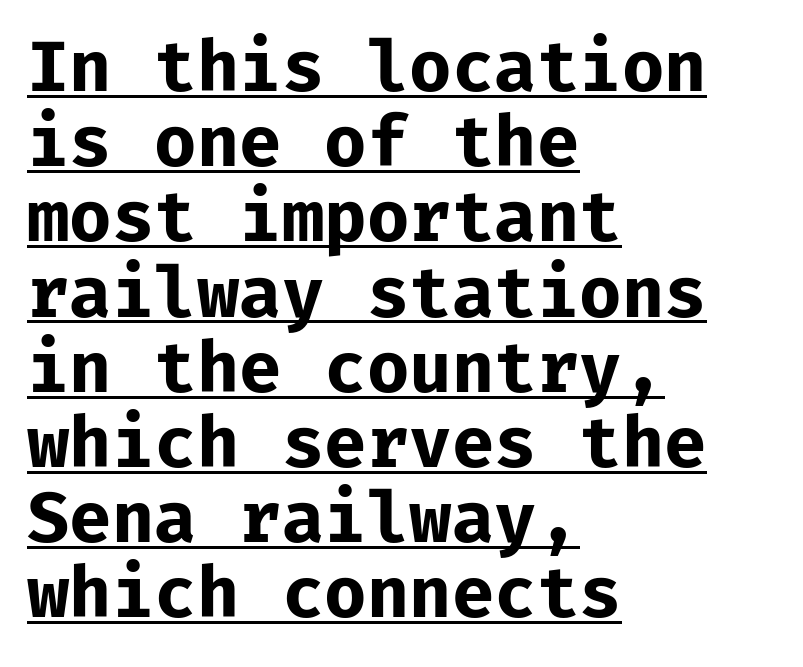
The string is rendered with underlining switched on. If you measured baseline to baseline, you'd find a short distance. Posture: vertical. The designer went with a sans here, leaving each stem footless. Tracking here is standard; glyphs follow each other at the usual distance. Strong, thick strokes mark this as bold type.
